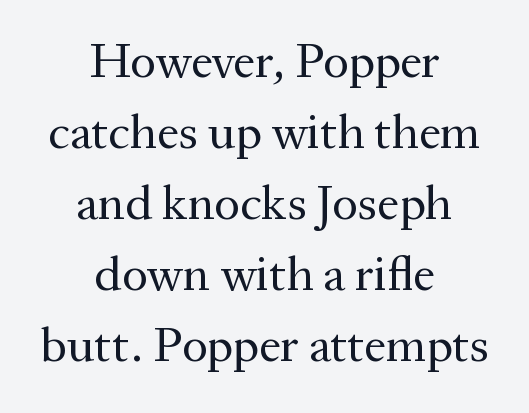
The image shows 49 px regular-weight serif type, upright; set centered, normal line spacing (1.45x), normal letter spacing, not underlined; medium stroke contrast and a medium x-height.
